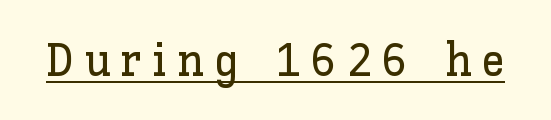
The image shows 46 px text type, upright; set unusually wide letter spacing (+0.23 em), underlined; low stroke contrast and a medium x-height.
